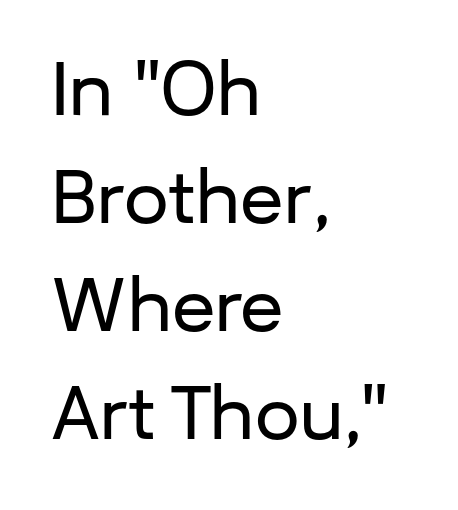
Q: Is the text italic (slanted)? A: No, it is upright.
Q: Is the typeface a serif or a sans-serif typeface? A: Sans-serif.
Q: Is the text underlined? A: No.
Q: How is the paragraph aligned? A: Left-aligned.
Q: Is the spacing between letters normal or unusually wide? A: Normal.
Q: Is the spacing between lines tight, normal or loose? A: Normal.
Q: Width (condensed, normal, or wide)? A: Normal.
Q: Stroke contrast? A: Low.
Q: x-height? A: Medium.
Q: Monospaced? A: No.
